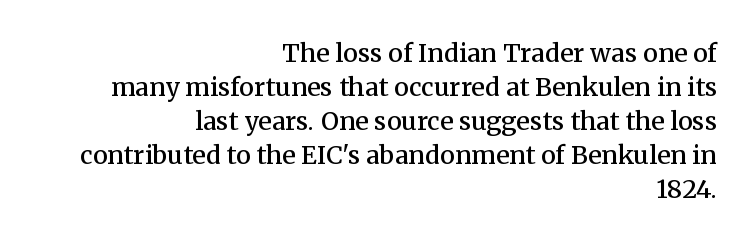
Q: Is the text bold? A: Semi-bold.
Q: Is the text italic (slanted)? A: No, it is upright.
Q: Is the text underlined? A: No.
Q: How is the paragraph aligned? A: Right-aligned.
Q: Is the spacing between letters normal or unusually wide? A: Normal.
Q: Is the spacing between lines tight, normal or loose? A: Normal.
